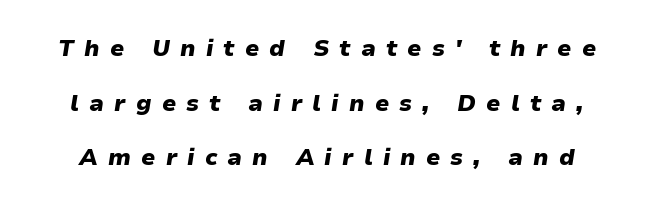
{"italic": "yes", "lean": "right", "slant_degrees": 9, "bold": "yes", "underline": "no", "line_spacing": "loose", "line_spacing_ratio": 2.38, "letter_spacing": "wide", "letter_spacing_em": 0.44, "glyph_px": 23}
